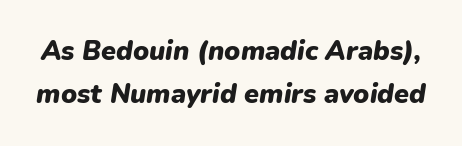
If you drew a line through each stem, it would be angled. This sample uses plain, unmodified letter spacing. Evenly set lines give the paragraph a standard silhouette. Check under the words: just untouched page. Set as a true bold cut, around the 700 mark.
